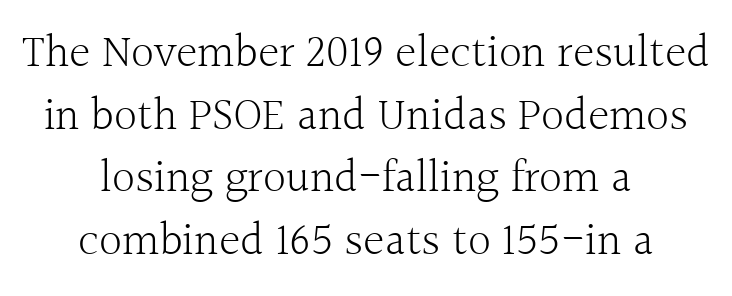
{"serif": "yes", "italic": "no", "bold": "no", "weight": "light", "width": "normal", "x_height": "medium", "monospaced": "no", "underline": "no", "align": "center", "line_spacing": "normal", "line_spacing_ratio": 1.36, "letter_spacing": "normal", "letter_spacing_em": 0.0, "glyph_px": 46}
